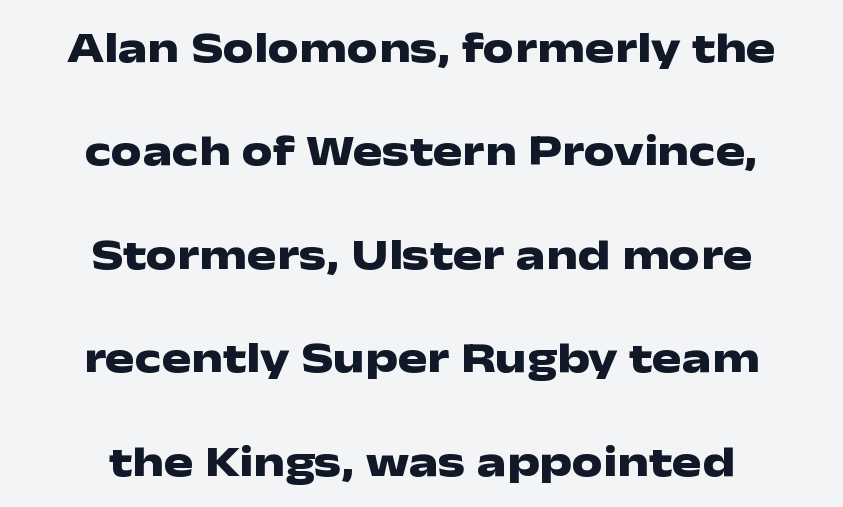
The passage shown has conventional tracking throughout. The space directly below the letters is spotless. Do the characters align in a grid? No, the font is proportional. Line spacing here is loose.
